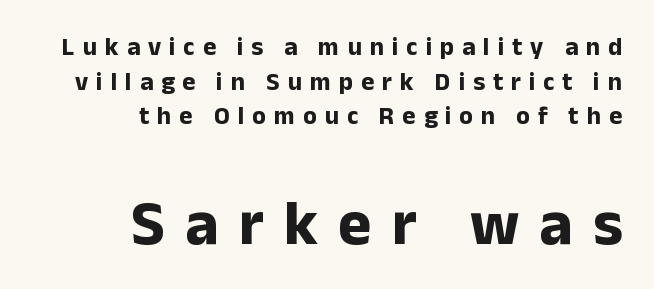
Q: Is the text bold? A: Yes.
Q: Is the text italic (slanted)? A: No, it is upright.
Q: Is the typeface a serif or a sans-serif typeface? A: Sans-serif.
Q: Is the text underlined? A: No.
Q: How is the paragraph aligned? A: Right-aligned.
Q: Is the spacing between letters normal or unusually wide? A: Unusually wide.
Q: Is the spacing between lines tight, normal or loose? A: Normal.
Q: Which block of text is set in a larger size, the first (top) or the second (bottom)? A: The second (bottom) one.
Q: Width (condensed, normal, or wide)? A: Normal.
Q: Stroke contrast? A: Low.
Q: x-height? A: Medium.
Q: Monospaced? A: No.
